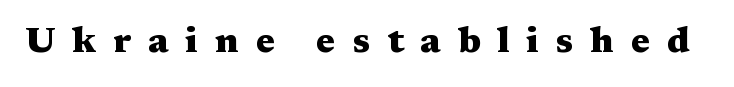
Q: Is the text bold? A: Yes.
Q: Is the text italic (slanted)? A: No, it is upright.
Q: Is the typeface a serif or a sans-serif typeface? A: Serif.
Q: Is the text underlined? A: No.
Q: Is the spacing between letters normal or unusually wide? A: Unusually wide.
Q: Width (condensed, normal, or wide)? A: Wide.
Q: Stroke contrast? A: Medium.
Q: x-height? A: Medium.
Q: Monospaced? A: No.
